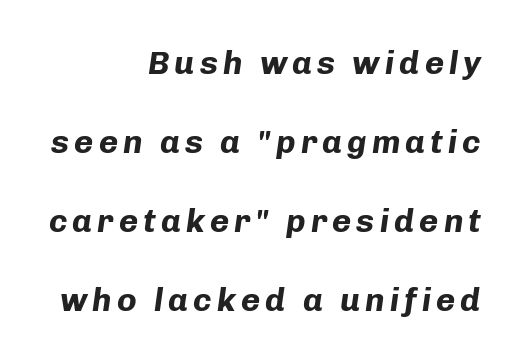
{"italic": "yes", "lean": "right", "slant_degrees": 8, "bold": "yes", "weight": "bold", "width": "normal", "stroke_contrast": "low", "x_height": "medium", "monospaced": "no", "underline": "no", "align": "right", "line_spacing": "loose", "line_spacing_ratio": 2.39, "glyph_px": 33}
